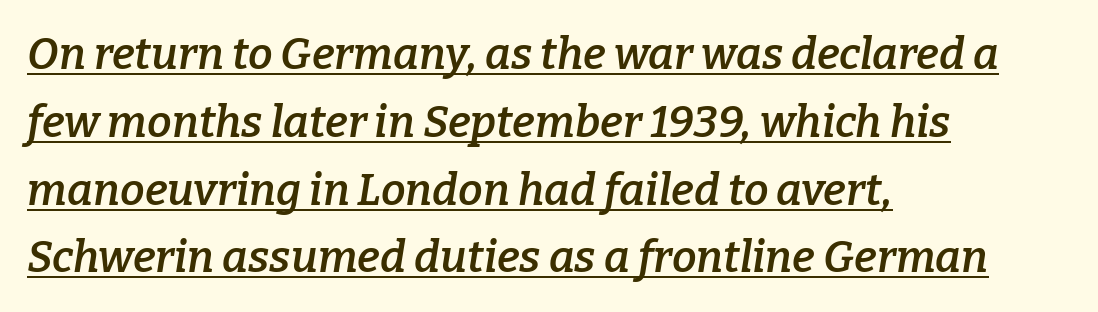
Q: Is the text bold? A: Semi-bold.
Q: Is the text italic (slanted)? A: Yes, it leans right by about 9 degrees.
Q: Is the typeface a serif or a sans-serif typeface? A: Serif.
Q: Is the text underlined? A: Yes.
Q: How is the paragraph aligned? A: Left-aligned.
Q: Is the spacing between letters normal or unusually wide? A: Normal.
Q: Is the spacing between lines tight, normal or loose? A: Normal.
Q: Width (condensed, normal, or wide)? A: Normal.
Q: Stroke contrast? A: Low.
Q: x-height? A: Medium.
Q: Monospaced? A: No.
